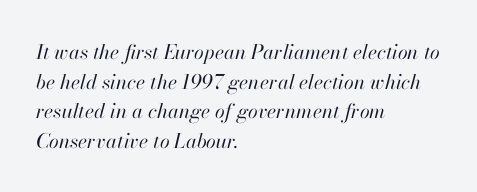
The image shows 20 px text type, italic (leaning right); set left-aligned, normal line spacing (1.48x), normal letter spacing, not underlined.
